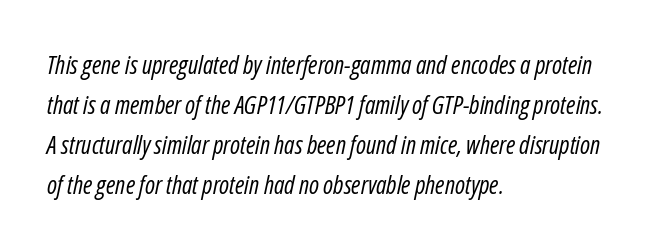
{"italic": "yes", "lean": "right", "slant_degrees": 12, "bold": "no", "underline": "no", "align": "left", "line_spacing": "normal", "line_spacing_ratio": 1.6, "letter_spacing": "normal", "letter_spacing_em": 0.0, "glyph_px": 25}
